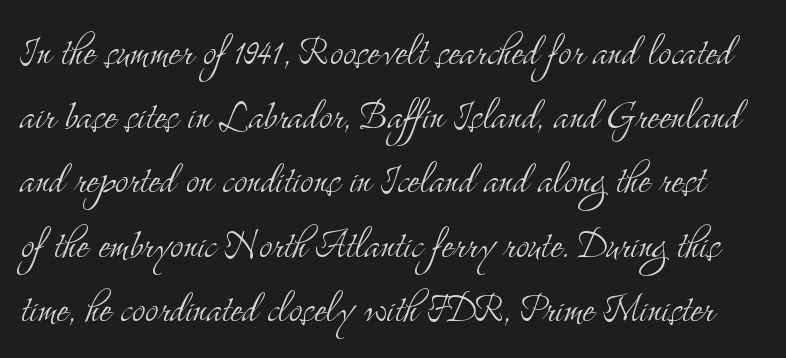
The image shows 49 px light, condensed serif type; set normal line spacing (1.31x), normal letter spacing, not underlined; medium stroke contrast and a small x-height.
